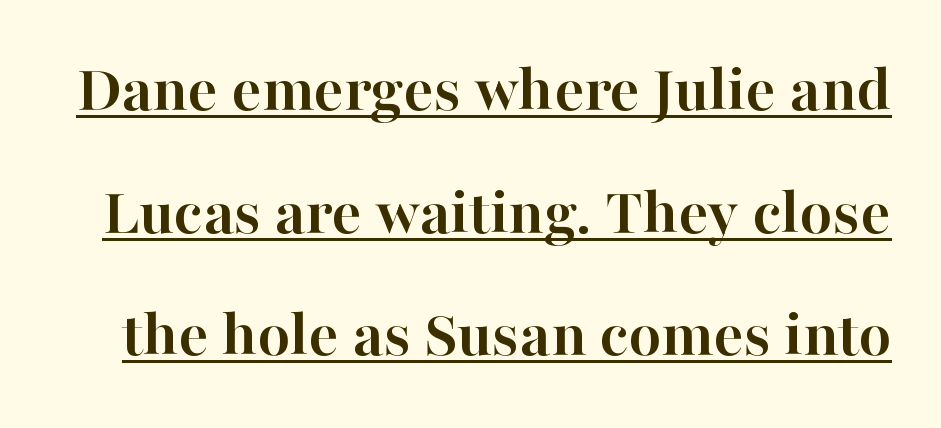
The face used here is proportionally spaced, like ordinary book or web type. Like a heading marked for emphasis, these lines bear an underscore. Every stem runs plumb, perpendicular to the baseline. The type family on display is of the serif kind.
